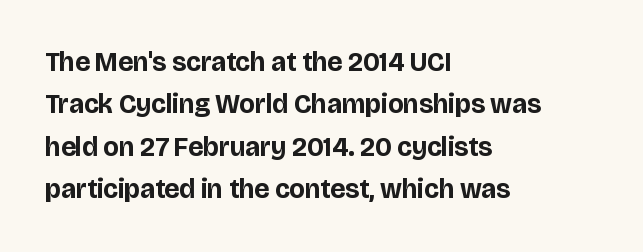
The image shows 27 px bold type, upright; set left-aligned, normal line spacing (1.57x), normal letter spacing, not underlined.
